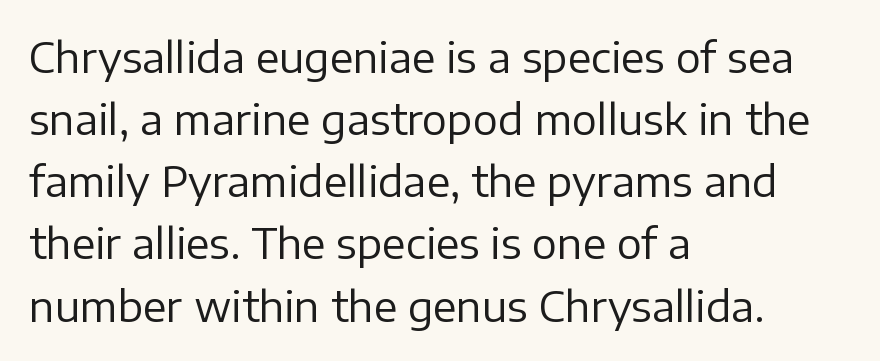
Q: Is the text bold? A: No.
Q: Is the text italic (slanted)? A: No, it is upright.
Q: Is the typeface a serif or a sans-serif typeface? A: Sans-serif.
Q: Is the text underlined? A: No.
Q: How is the paragraph aligned? A: Left-aligned.
Q: Is the spacing between letters normal or unusually wide? A: Normal.
Q: Is the spacing between lines tight, normal or loose? A: Normal.
Q: Width (condensed, normal, or wide)? A: Normal.
Q: Stroke contrast? A: Low.
Q: x-height? A: Medium.
Q: Monospaced? A: No.
